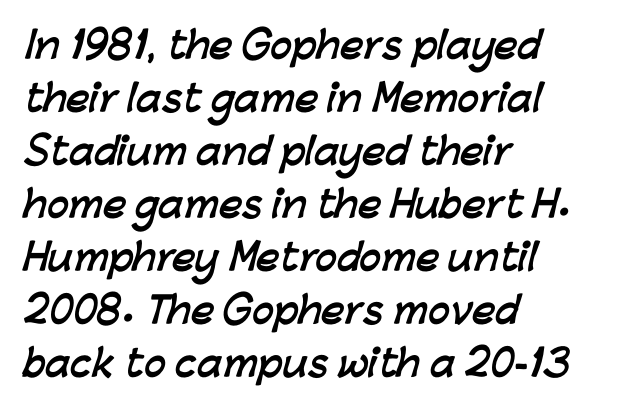
This sample has the flowing, uneven cadence of proportional lettering. The letterforms sit shoulder to shoulder at normal distance. On the weight axis this lands at bold, roughly 700. Regular leading.
